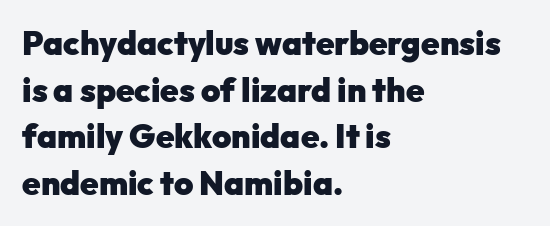
Glance below the letters and you will spot only blank space. Typeset ragged right — the left edge is the straight one. Here the glyphs are tracked normally, forming tight word shapes. The glyphs in this specimen are sans serif. Strong, thick strokes mark this as bold type.
